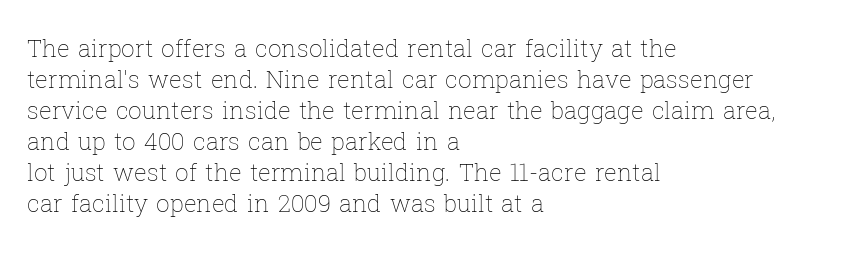
Q: Is the text bold? A: No.
Q: Is the text italic (slanted)? A: No, it is upright.
Q: Is the text underlined? A: No.
Q: How is the paragraph aligned? A: Left-aligned.
Q: Is the spacing between letters normal or unusually wide? A: Normal.
Q: Is the spacing between lines tight, normal or loose? A: Normal.
